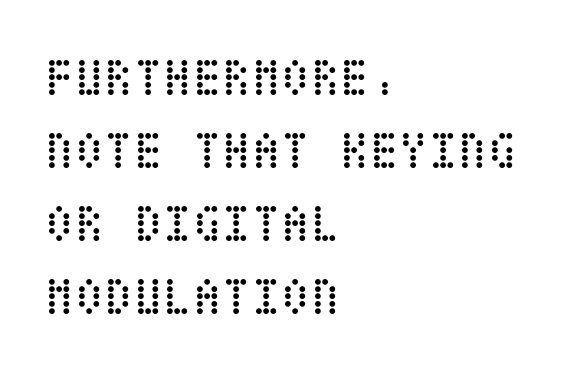
The image shows 54 px regular-weight, condensed type, upright; set left-aligned, normal line spacing (1.35x), normal letter spacing, not underlined; low stroke contrast and a large x-height.
